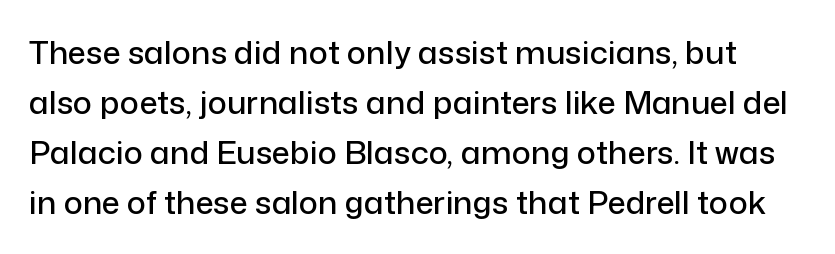
Q: Is the text italic (slanted)? A: No, it is upright.
Q: Is the typeface a serif or a sans-serif typeface? A: Sans-serif.
Q: Is the text underlined? A: No.
Q: Is the spacing between letters normal or unusually wide? A: Normal.
Q: Is the spacing between lines tight, normal or loose? A: Normal.
Q: Width (condensed, normal, or wide)? A: Normal.
Q: Stroke contrast? A: Low.
Q: x-height? A: Medium.
Q: Monospaced? A: No.
